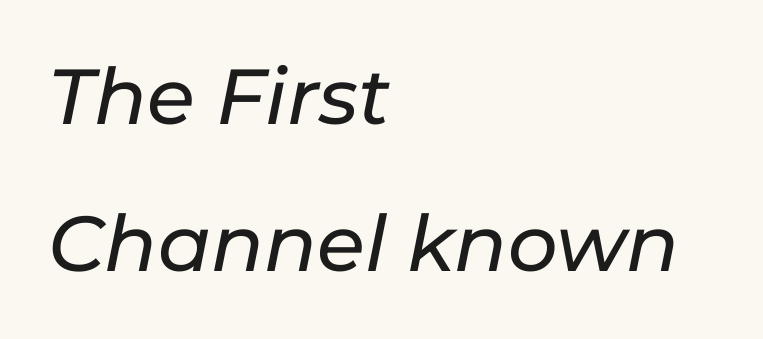
Q: Is the text italic (slanted)? A: Yes, it leans right by about 11 degrees.
Q: Is the text underlined? A: No.
Q: How is the paragraph aligned? A: Left-aligned.
Q: Is the spacing between letters normal or unusually wide? A: Normal.
Q: Width (condensed, normal, or wide)? A: Normal.
Q: Stroke contrast? A: Low.
Q: x-height? A: Medium.
Q: Monospaced? A: No.
